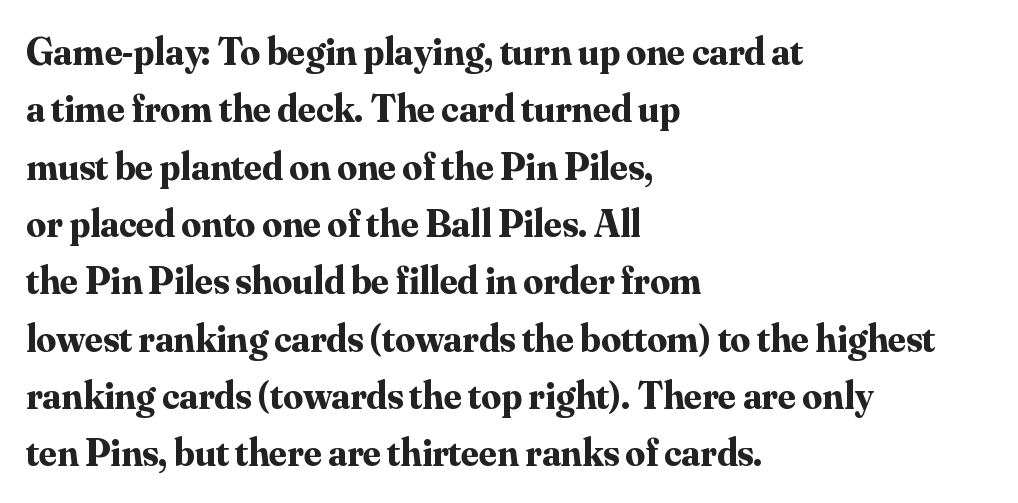
The image shows 39 px bold serif type, upright; set left-aligned, normal line spacing (1.47x), normal letter spacing, not underlined; medium stroke contrast and a small x-height.
